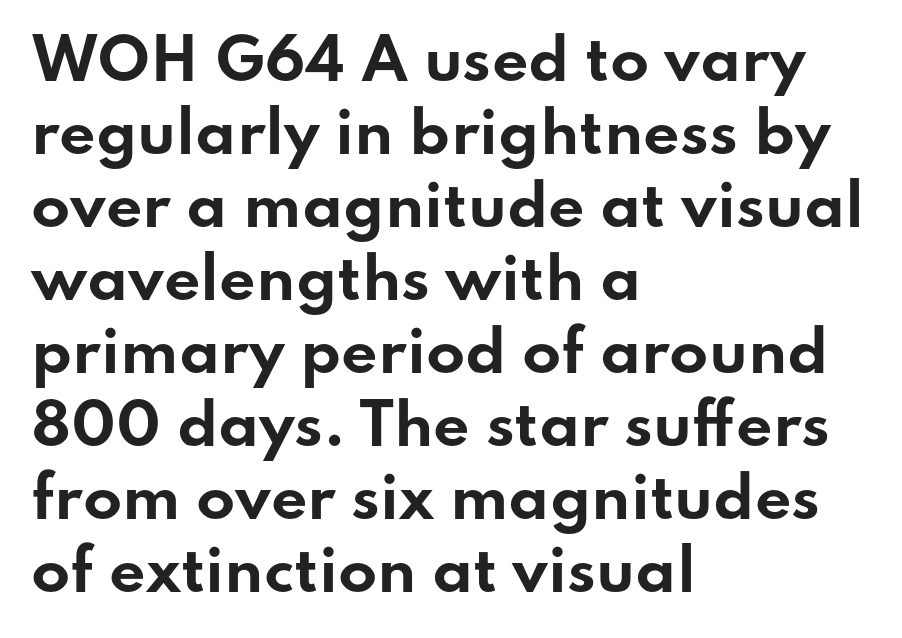
Alignment: flush left. These words are printed bold, with thick strokes throughout. Upright lettering throughout. Leading matches the norm, producing a regular column.
